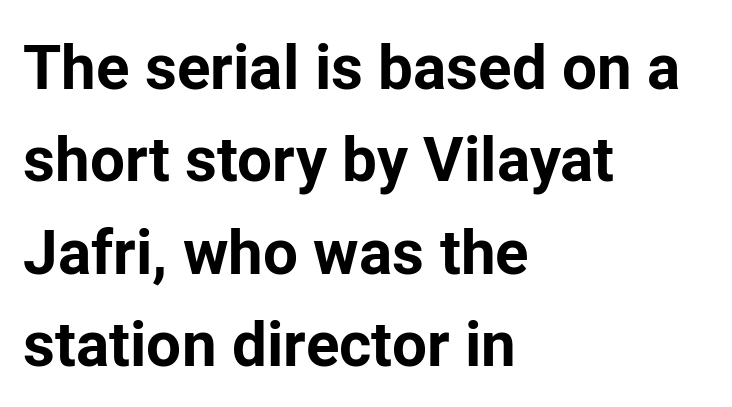
The image shows 62 px bold sans-serif type, upright; set left-aligned, normal line spacing (1.49x), normal letter spacing, not underlined; low stroke contrast and a medium x-height.
